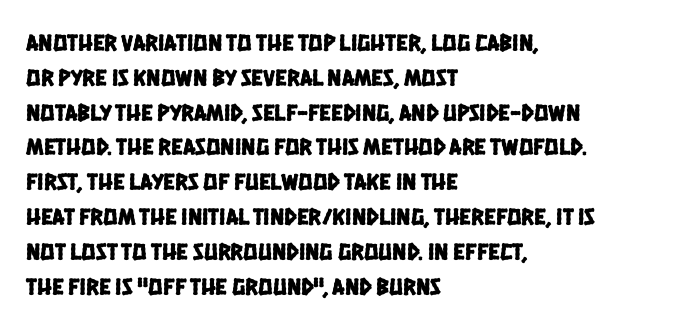
Q: Is the text underlined? A: No.
Q: How is the paragraph aligned? A: Left-aligned.
Q: Is the spacing between letters normal or unusually wide? A: Normal.
Q: Is the spacing between lines tight, normal or loose? A: Normal.
